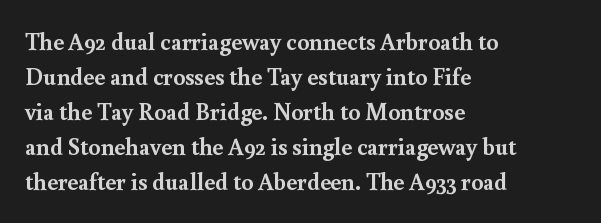
{"italic": "no", "bold": "yes", "underline": "no", "align": "left", "line_spacing": "normal", "line_spacing_ratio": 1.46, "letter_spacing": "normal", "letter_spacing_em": 0.0, "glyph_px": 24}
